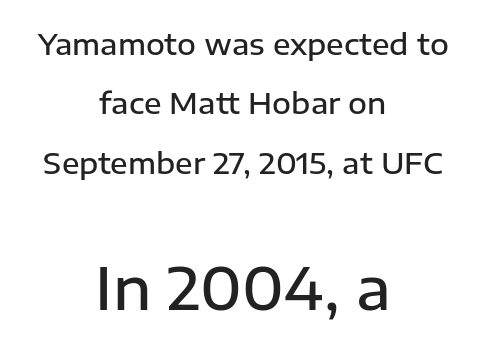
Typeset on center — no edge is straight. Compared with typical paragraphs, the rows here are farther apart. Is the type bold? Partly — it's a semibold, heavier than regular but not fully bold. Which of the two is more prominent by size? The second, at the bottom. Does the type have serifs? No, each stem ends abruptly.
